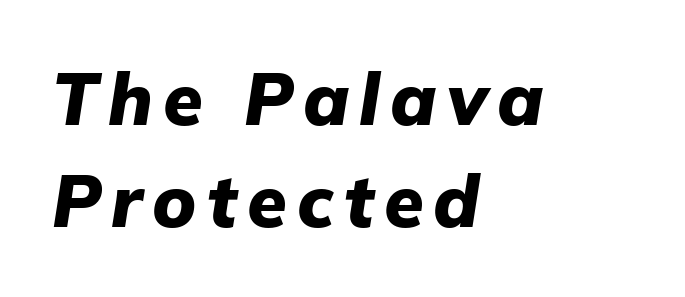
Q: Is the text bold? A: Yes.
Q: Is the text italic (slanted)? A: Yes, it leans right by about 9 degrees.
Q: Is the text underlined? A: No.
Q: How is the paragraph aligned? A: Left-aligned.
Q: Is the spacing between lines tight, normal or loose? A: Normal.
Q: Width (condensed, normal, or wide)? A: Normal.
Q: Stroke contrast? A: Low.
Q: x-height? A: Medium.
Q: Monospaced? A: No.
